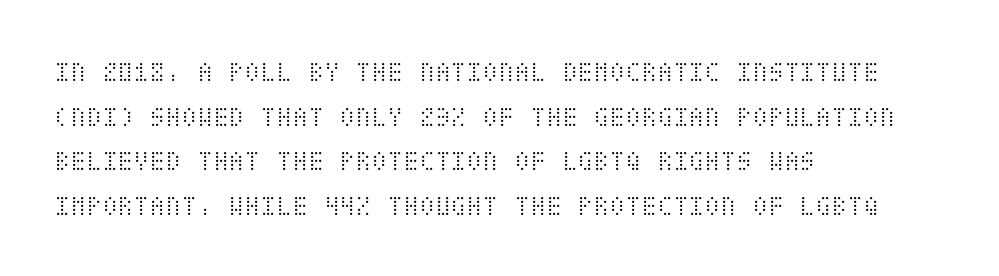
The image shows 29 px light, condensed type, upright; set left-aligned, normal line spacing (1.54x), normal letter spacing, not underlined; medium stroke contrast and a large x-height.
